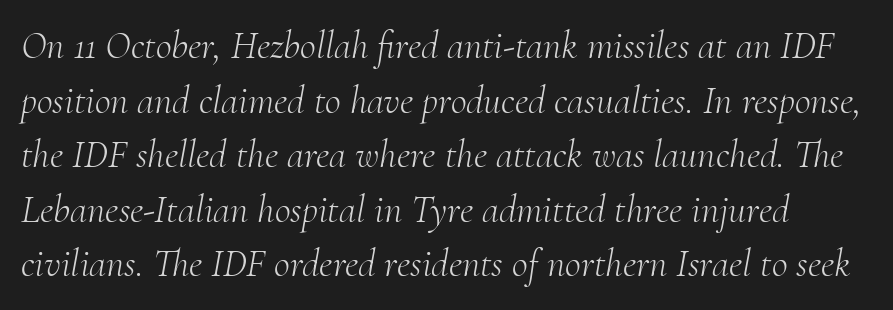
{"serif": "yes", "italic": "yes", "lean": "right", "slant_degrees": 10, "bold": "no", "weight": "light", "width": "normal", "stroke_contrast": "medium", "x_height": "small", "monospaced": "no", "underline": "no", "line_spacing": "normal", "line_spacing_ratio": 1.4, "letter_spacing": "normal", "letter_spacing_em": 0.0, "glyph_px": 39}
